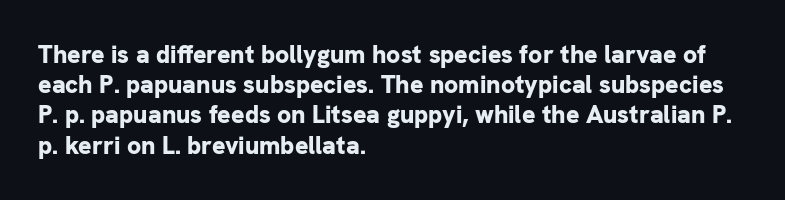
The passage shown is emphatically bold. The space directly below the letters is spotless. Tracking here is standard; glyphs follow each other at the usual distance. Where is the straight margin? On the left.
